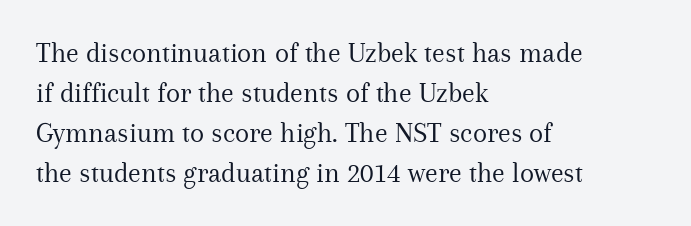
{"serif": "yes", "italic": "no", "bold": "no", "weight": "regular", "width": "normal", "stroke_contrast": "medium", "x_height": "medium", "monospaced": "no", "underline": "no", "align": "left", "line_spacing": "normal", "line_spacing_ratio": 1.38, "letter_spacing": "normal", "letter_spacing_em": 0.0, "glyph_px": 29}
